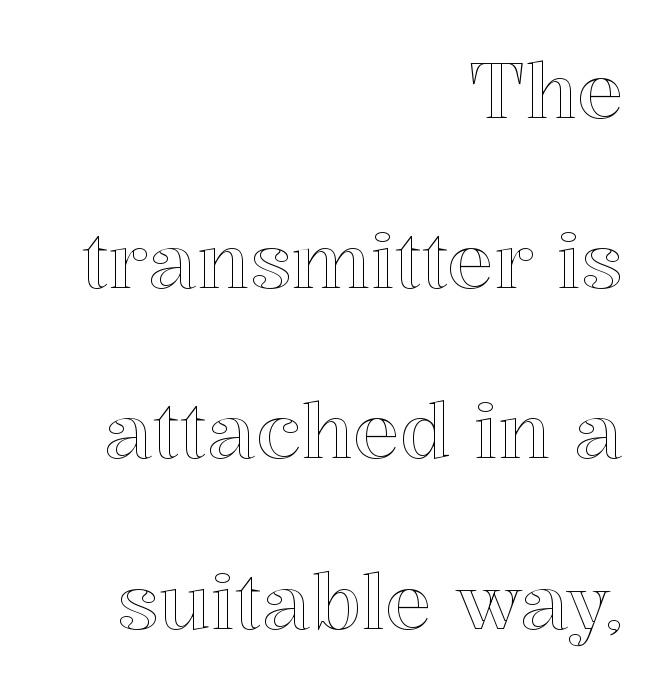
Q: Is the text italic (slanted)? A: No, it is upright.
Q: Is the text underlined? A: No.
Q: How is the paragraph aligned? A: Right-aligned.
Q: Is the spacing between letters normal or unusually wide? A: Normal.
Q: Is the spacing between lines tight, normal or loose? A: Loose.
Q: Width (condensed, normal, or wide)? A: Normal.
Q: x-height? A: Medium.
Q: Monospaced? A: No.
